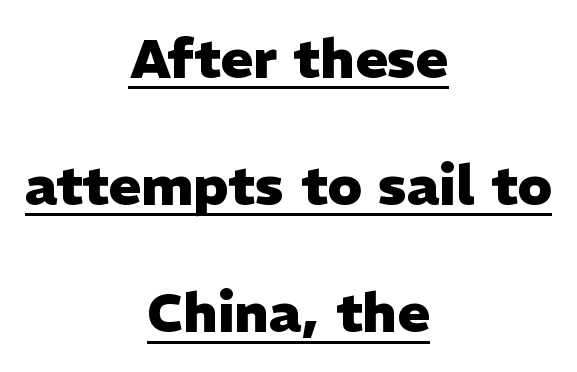
The image shows 55 px heavy sans-serif type, upright; set centered, loose line spacing (2.31x), normal letter spacing, underlined; low stroke contrast and a medium x-height.
